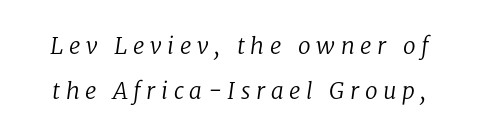
{"italic": "yes", "lean": "right", "slant_degrees": 8, "bold": "no", "underline": "no", "line_spacing": "loose", "line_spacing_ratio": 1.95, "letter_spacing": "wide", "letter_spacing_em": 0.24, "glyph_px": 23}
